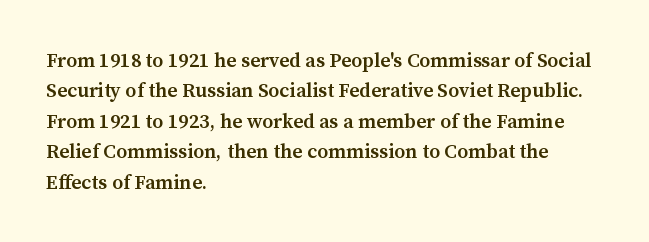
This block has exactly the height ordinary leading produces. Decoration check: the copy has no underline. Firm but not heavy-handed strokes: this text is semibold. Here the glyphs are tracked normally, forming tight word shapes. Style check: upright. Visually the block forms a straight wall on the left and a jagged coastline on the right.
